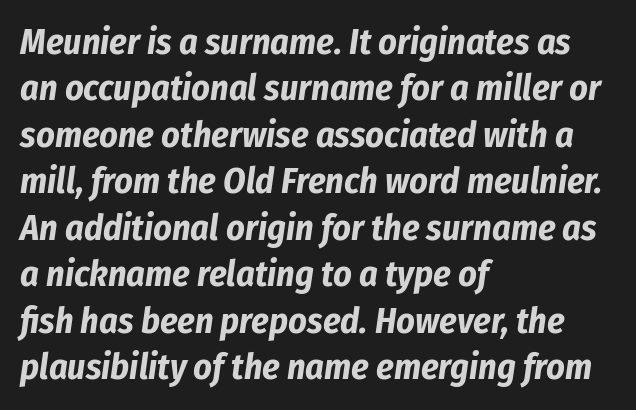
Pretty heavy lettering here — definitely bold. Character widths vary here, with narrow letters taking less room than wide ones. What's the leading like? Ordinary, nothing unusual. Beneath every word, the page is bare. The face used here is rendered with its standard letterfit. Leftover space on each line is placed entirely after the last word.
